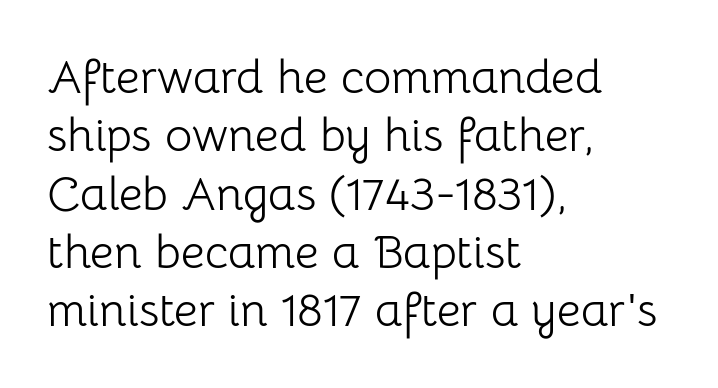
Q: Is the text bold? A: No.
Q: Is the text italic (slanted)? A: No, it is upright.
Q: Is the typeface a serif or a sans-serif typeface? A: Sans-serif.
Q: Is the text underlined? A: No.
Q: How is the paragraph aligned? A: Left-aligned.
Q: Is the spacing between letters normal or unusually wide? A: Normal.
Q: Width (condensed, normal, or wide)? A: Normal.
Q: Stroke contrast? A: Low.
Q: x-height? A: Medium.
Q: Monospaced? A: No.
